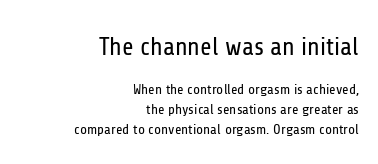
The image shows 25 px text type, upright; set right-aligned, normal line spacing (1.41x), normal letter spacing, not underlined; the first (top) block is 1.79x larger.
